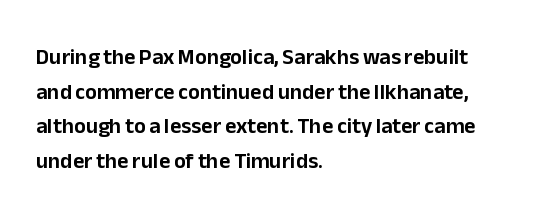
The setting favours the left margin, as ordinary paragraphs usually do. The letters stand straight up with perfectly vertical stems. Baseline-to-baseline distance is the conventional proportion of letter height. Beneath every word, the page is bare. Is the letter spacing exaggerated? No — it looks like the ordinary default.
